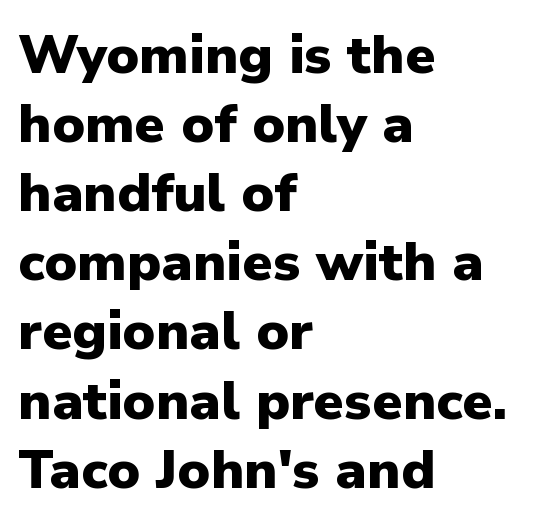
Descenders hang freely into open space. Notice how thick the strokes are: this is what a full bold looks like. Alignment: flush left. The glyphs in this specimen are sans serif.
